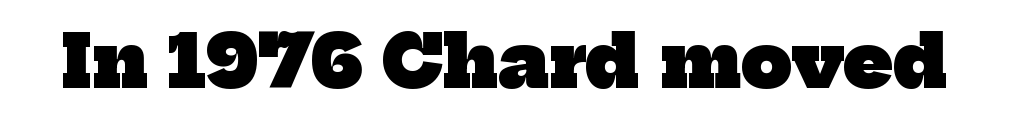
Q: Is the text bold? A: Yes.
Q: Is the typeface a serif or a sans-serif typeface? A: Serif.
Q: Is the text underlined? A: No.
Q: Is the spacing between letters normal or unusually wide? A: Normal.
Q: Width (condensed, normal, or wide)? A: Normal.
Q: Stroke contrast? A: Low.
Q: x-height? A: Medium.
Q: Monospaced? A: No.
